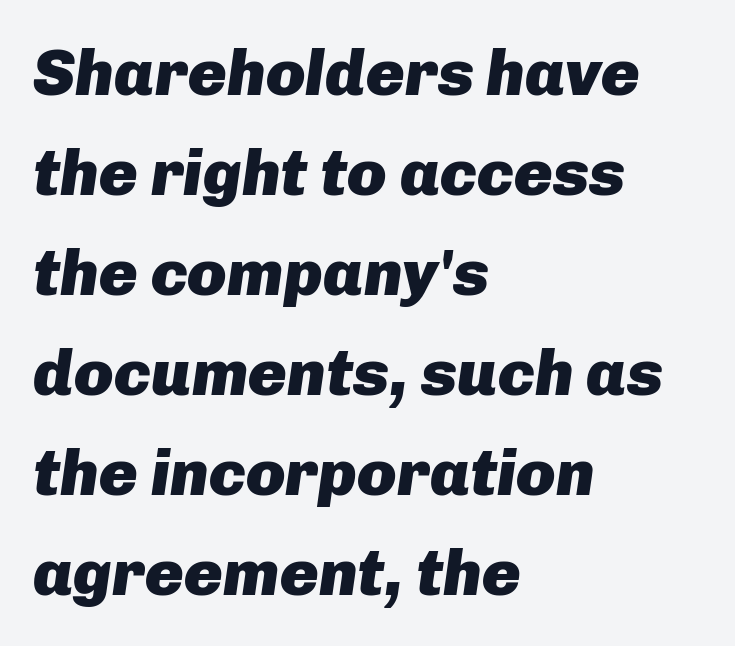
Q: Is the text bold? A: Yes.
Q: Is the text italic (slanted)? A: Yes, it leans right by about 8 degrees.
Q: Is the text underlined? A: No.
Q: How is the paragraph aligned? A: Left-aligned.
Q: Is the spacing between letters normal or unusually wide? A: Normal.
Q: Is the spacing between lines tight, normal or loose? A: Normal.
Q: Width (condensed, normal, or wide)? A: Normal.
Q: Stroke contrast? A: Low.
Q: x-height? A: Medium.
Q: Monospaced? A: No.
